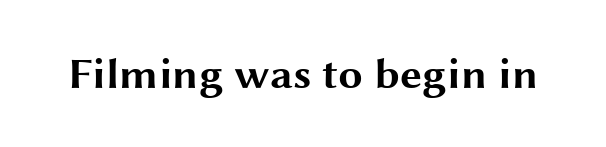
The image shows 44 px bold, wide sans-serif type, upright; set normal letter spacing, not underlined; medium stroke contrast and a medium x-height.
